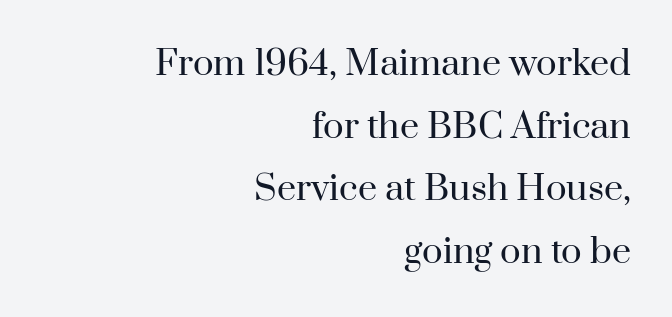
The image shows 34 px regular-weight serif type, upright; set right-aligned, line spacing 1.84x, normal letter spacing, not underlined; high stroke contrast and a small x-height.
